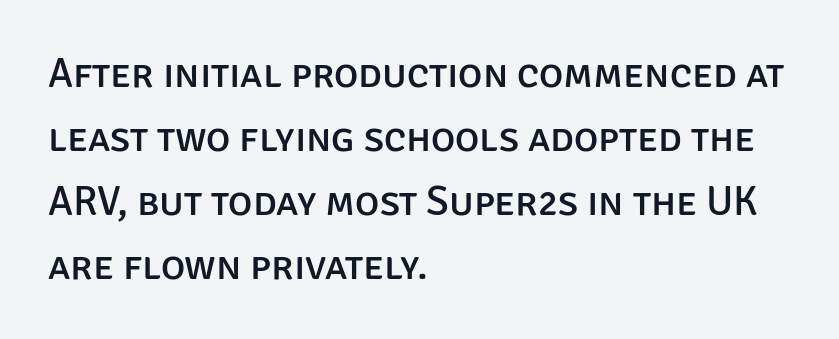
The image shows 41 px sans-serif type, upright; set left-aligned, normal line spacing (1.56x), normal letter spacing, not underlined; low stroke contrast and a large x-height.
